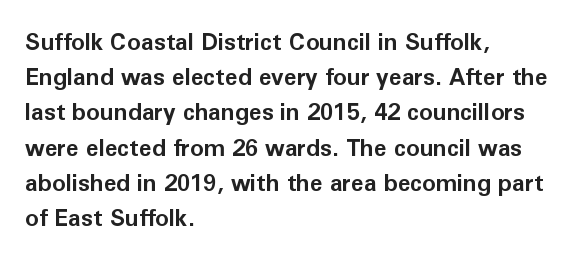
The image shows 23 px bold type, upright; set left-aligned, normal line spacing (1.53x), normal letter spacing, not underlined.
